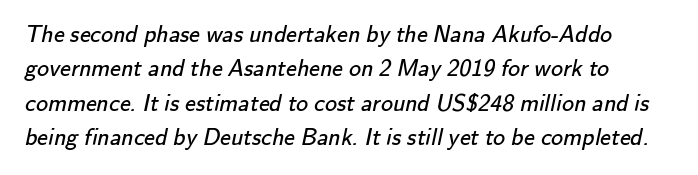
{"bold": "no", "underline": "no", "align": "left", "line_spacing": "normal", "line_spacing_ratio": 1.43, "letter_spacing": "normal", "letter_spacing_em": 0.0, "glyph_px": 24}
